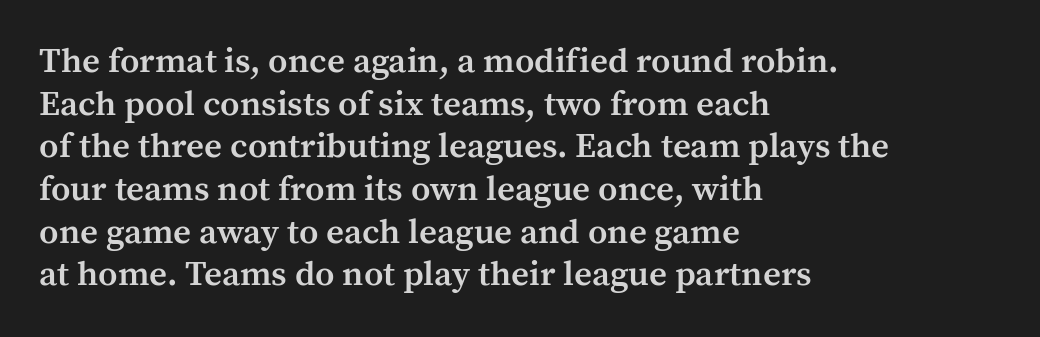
{"serif": "yes", "italic": "no", "bold": "semi", "weight": "semibold", "width": "normal", "stroke_contrast": "medium", "x_height": "medium", "monospaced": "no", "underline": "no", "align": "left", "line_spacing_ratio": 1.22, "letter_spacing": "normal", "letter_spacing_em": 0.0, "glyph_px": 35}
